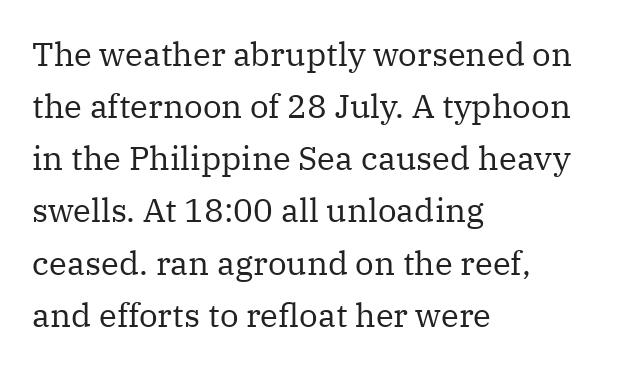
The image shows 33 px regular-weight serif type, upright; set left-aligned, normal line spacing (1.58x), normal letter spacing, not underlined; medium stroke contrast and a medium x-height.
